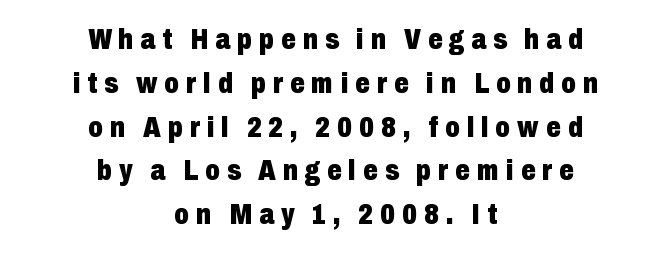
The image shows 29 px heavy, condensed sans-serif type, upright; set centered, normal line spacing (1.51x), unusually wide letter spacing (+0.24 em), not underlined; low stroke contrast and a medium x-height.
